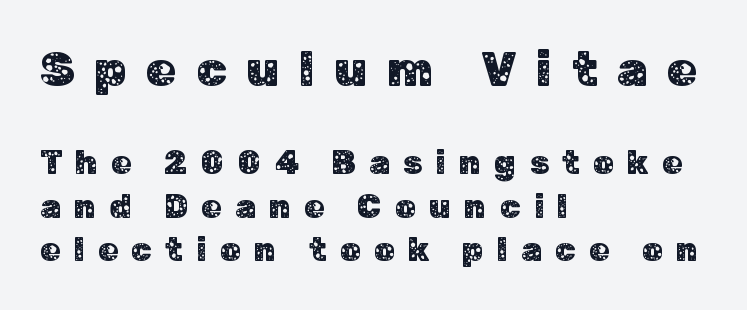
{"serif": "no", "italic": "no", "width": "normal", "stroke_contrast": "low", "x_height": "medium", "monospaced": "no", "underline": "no", "align": "left", "line_spacing": "normal", "line_spacing_ratio": 1.31, "letter_spacing": "wide", "letter_spacing_em": 0.4, "larger_block": "first", "size_ratio": 1.48, "glyph_px": 49}
